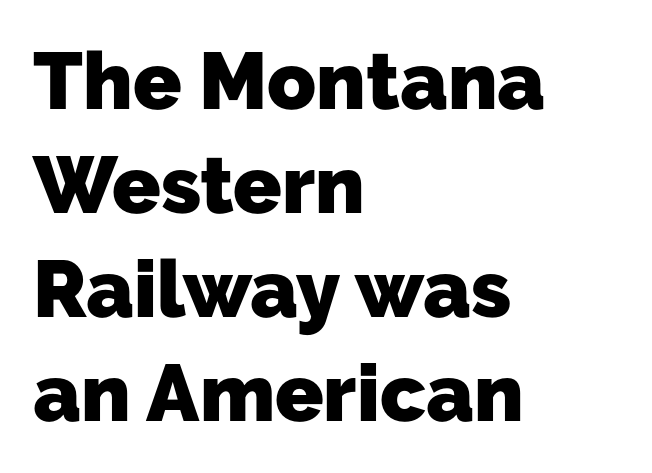
Classification — sans serif. Note the varied advance widths — an 'i' is clearly narrower than an 'm'. Evenly set lines give the paragraph a standard silhouette. Strong, thick strokes mark this as bold type. Anything drawn beneath the words? Only blank space.
